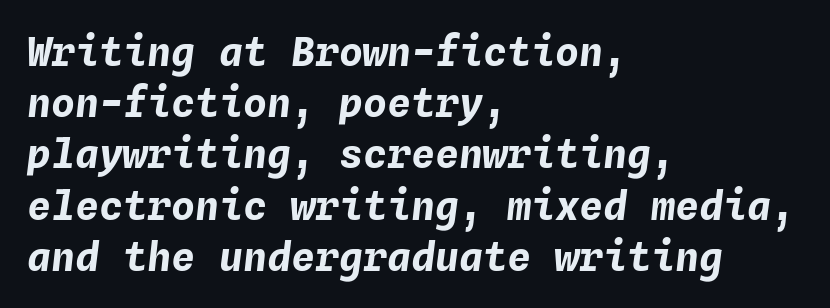
Q: Is the text bold? A: Yes.
Q: Is the text italic (slanted)? A: Yes, it leans right by about 4 degrees.
Q: Is the text underlined? A: No.
Q: How is the paragraph aligned? A: Left-aligned.
Q: Is the spacing between letters normal or unusually wide? A: Normal.
Q: Is the spacing between lines tight, normal or loose? A: Normal.
Q: Width (condensed, normal, or wide)? A: Normal.
Q: Stroke contrast? A: Low.
Q: x-height? A: Medium.
Q: Monospaced? A: Yes.
